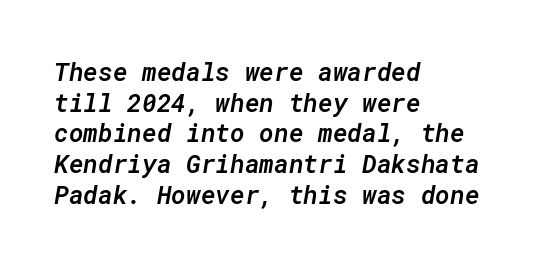
The image shows 25 px text type, italic (leaning right); set left-aligned, line spacing 1.23x, normal letter spacing, not underlined.
